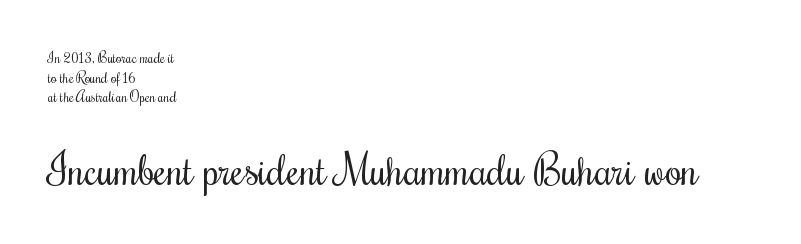
Short and long lines alike share a common starting point at left. Between these two stacked blocks, the lower one wins on size. Look at the tracking — it's just the regular setting, nothing added. The font sits on the lighter half of the weight spectrum, regular included.
